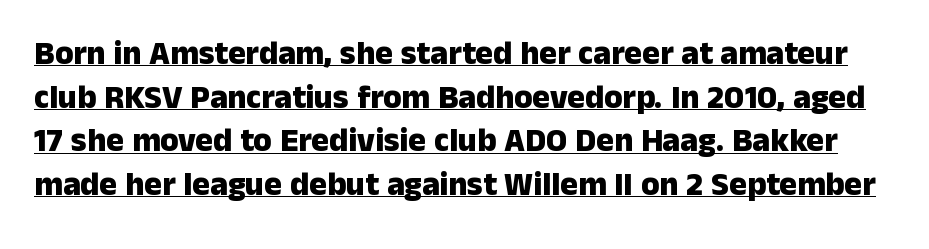
Q: Is the text bold? A: Yes.
Q: Is the text italic (slanted)? A: No, it is upright.
Q: Is the typeface a serif or a sans-serif typeface? A: Sans-serif.
Q: Is the text underlined? A: Yes.
Q: Is the spacing between letters normal or unusually wide? A: Normal.
Q: Is the spacing between lines tight, normal or loose? A: Normal.
Q: Width (condensed, normal, or wide)? A: Normal.
Q: Stroke contrast? A: Low.
Q: x-height? A: Medium.
Q: Monospaced? A: No.
